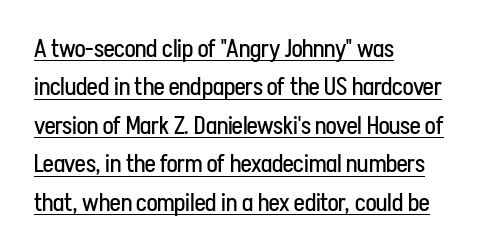
The image shows 25 px text type, upright; set left-aligned, normal line spacing (1.54x), normal letter spacing, underlined.
